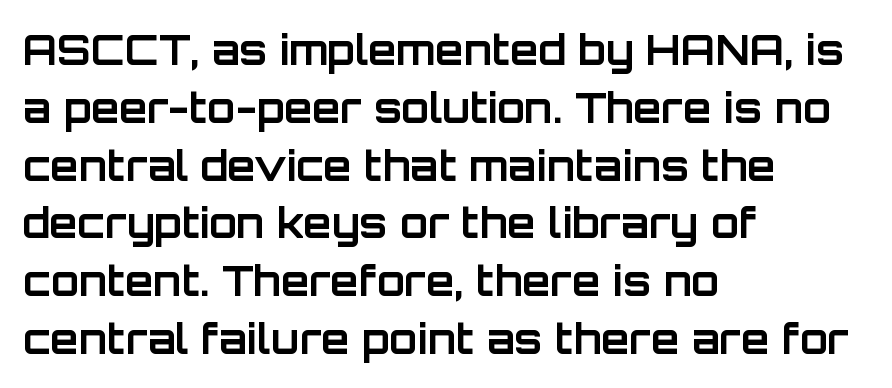
Q: Is the text bold? A: Yes.
Q: Is the text italic (slanted)? A: No, it is upright.
Q: Is the typeface a serif or a sans-serif typeface? A: Sans-serif.
Q: Is the text underlined? A: No.
Q: How is the paragraph aligned? A: Left-aligned.
Q: Is the spacing between letters normal or unusually wide? A: Normal.
Q: Is the spacing between lines tight, normal or loose? A: Normal.
Q: Width (condensed, normal, or wide)? A: Normal.
Q: Stroke contrast? A: Low.
Q: x-height? A: Large.
Q: Monospaced? A: No.
